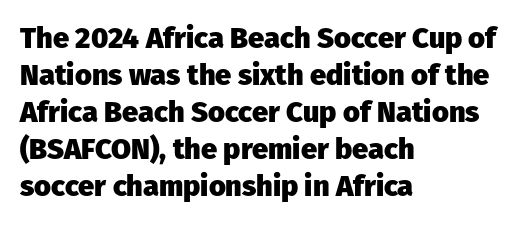
Q: Is the text bold? A: Yes.
Q: Is the text italic (slanted)? A: No, it is upright.
Q: Is the typeface a serif or a sans-serif typeface? A: Sans-serif.
Q: Is the text underlined? A: No.
Q: How is the paragraph aligned? A: Left-aligned.
Q: Is the spacing between letters normal or unusually wide? A: Normal.
Q: Is the spacing between lines tight, normal or loose? A: Normal.
Q: Width (condensed, normal, or wide)? A: Normal.
Q: Stroke contrast? A: Low.
Q: x-height? A: Medium.
Q: Monospaced? A: No.
